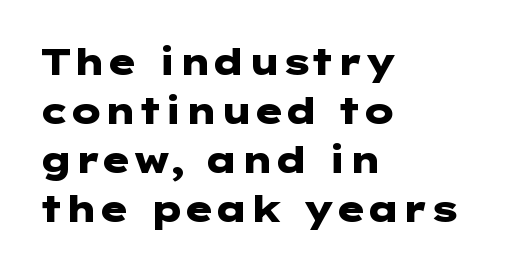
The image shows 36 px heavy, wide sans-serif type, upright; set left-aligned, normal line spacing (1.36x), normal letter spacing, not underlined; low stroke contrast and a medium x-height.
